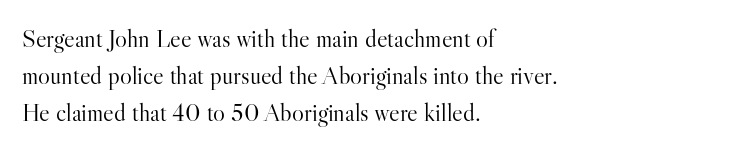
Q: Is the text bold? A: No.
Q: Is the text italic (slanted)? A: No, it is upright.
Q: Is the text underlined? A: No.
Q: How is the paragraph aligned? A: Left-aligned.
Q: Is the spacing between letters normal or unusually wide? A: Normal.
Q: Is the spacing between lines tight, normal or loose? A: Normal.
